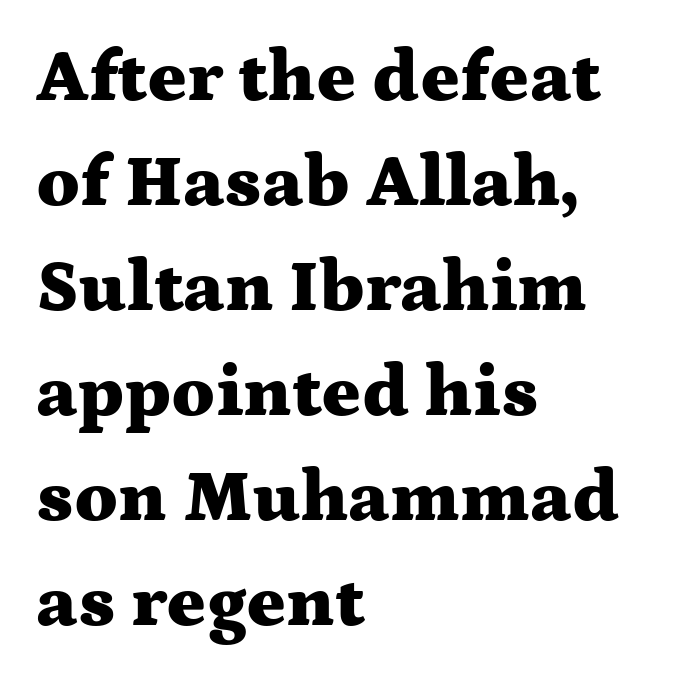
The image shows 74 px heavy, wide serif type, upright; set left-aligned, normal line spacing (1.42x), normal letter spacing, not underlined; medium stroke contrast and a medium x-height.
